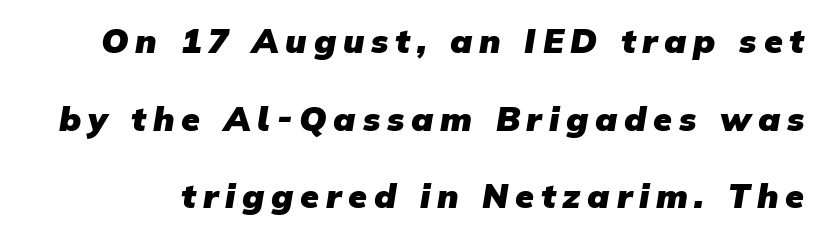
{"serif": "no", "bold": "yes", "weight": "heavy", "width": "normal", "stroke_contrast": "low", "x_height": "medium", "monospaced": "no", "underline": "no", "line_spacing": "loose", "line_spacing_ratio": 2.28, "letter_spacing": "wide", "letter_spacing_em": 0.2, "glyph_px": 34}
